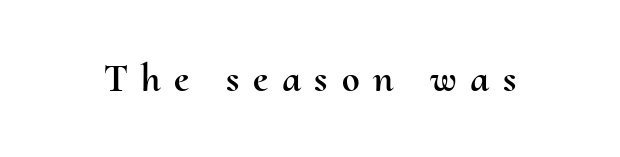
Here the designer chose a conventional face with non-uniform glyph widths. The tracking jumps out immediately: characters are airy and widely separated. Descenders hang freely into open space. Notice how the stems are strictly vertical — no italics here.
